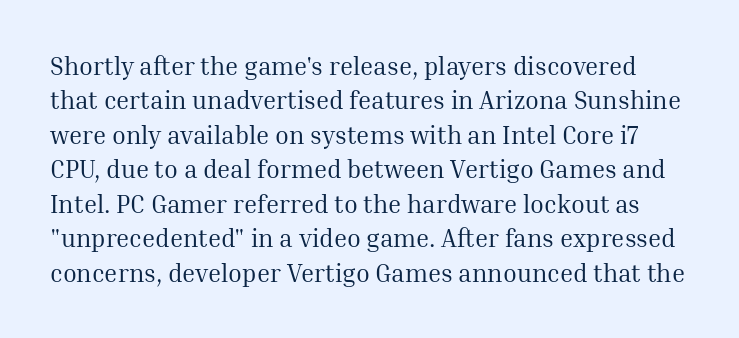
The image shows 25 px text type, upright; set normal line spacing (1.38x), normal letter spacing, not underlined.
